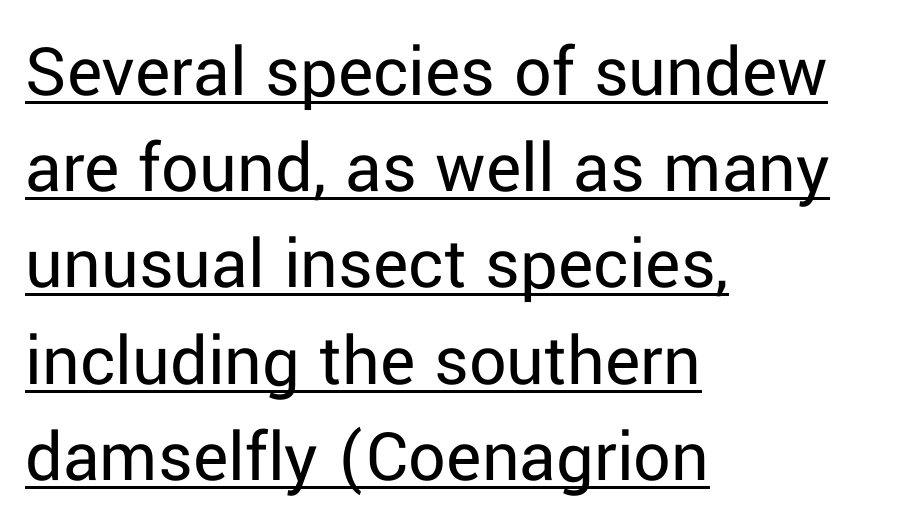
The face used here is proportionally spaced, like ordinary book or web type. Words appear dense and cohesive because spacing is normal. The type sits square on the baseline with zero lean. The rendering anchors every line to the left-hand side. No extra ink here — the face is not bold.
